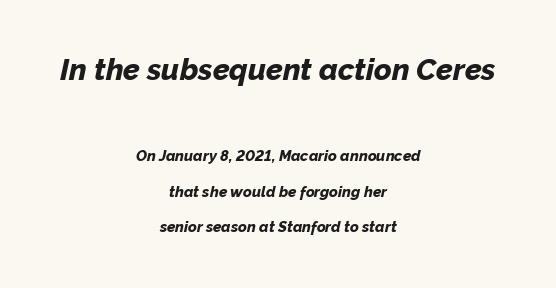
The image shows 30 px bold type, italic (leaning right); set centered, loose line spacing (2.37x), normal letter spacing, not underlined; the first (top) block is 2.0x larger; low stroke contrast and a medium x-height.
